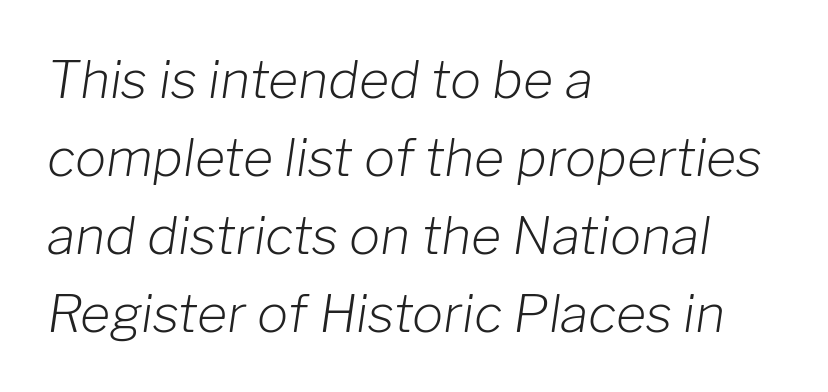
{"italic": "yes", "lean": "right", "slant_degrees": 8, "bold": "no", "weight": "light", "width": "normal", "stroke_contrast": "low", "x_height": "medium", "monospaced": "no", "underline": "no", "align": "left", "line_spacing": "normal", "line_spacing_ratio": 1.5, "letter_spacing": "normal", "letter_spacing_em": 0.0, "glyph_px": 52}
